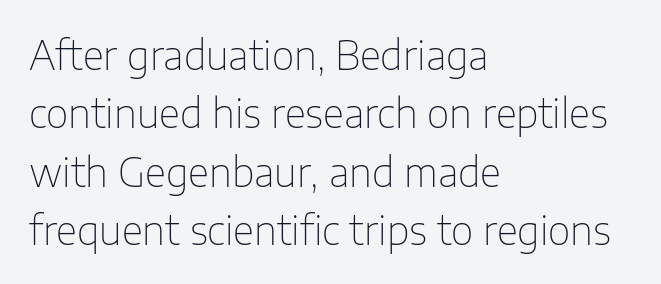
{"serif": "no", "italic": "no", "bold": "no", "weight": "thin", "width": "normal", "stroke_contrast": "low", "x_height": "medium", "monospaced": "no", "underline": "no", "align": "left", "line_spacing": "normal", "line_spacing_ratio": 1.5, "letter_spacing": "normal", "letter_spacing_em": 0.0, "glyph_px": 39}
